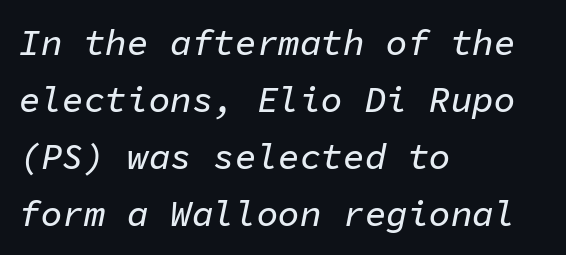
The image shows 36 px text type, italic (leaning right), monospaced; set left-aligned, normal line spacing (1.58x), normal letter spacing, not underlined; low stroke contrast and a medium x-height.
